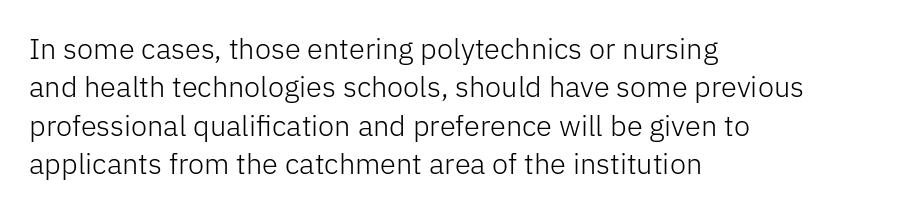
{"serif": "no", "italic": "no", "bold": "no", "weight": "light", "width": "normal", "stroke_contrast": "low", "x_height": "medium", "monospaced": "no", "underline": "no", "align": "left", "line_spacing": "normal", "line_spacing_ratio": 1.32, "letter_spacing": "normal", "letter_spacing_em": 0.0, "glyph_px": 29}
